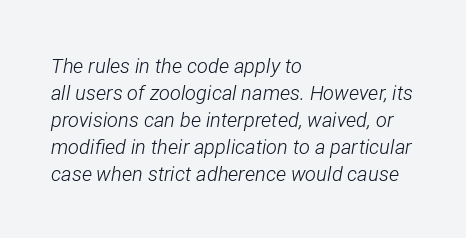
The axis of the letterforms is tilted away from vertical. Standard letterfit; no display-style spreading of the glyphs. This sample keeps an unexceptional amount of space between lines. The typesetting does not lean heavy: it is not bold. The specimen omits any rule beneath the text block's lines.
